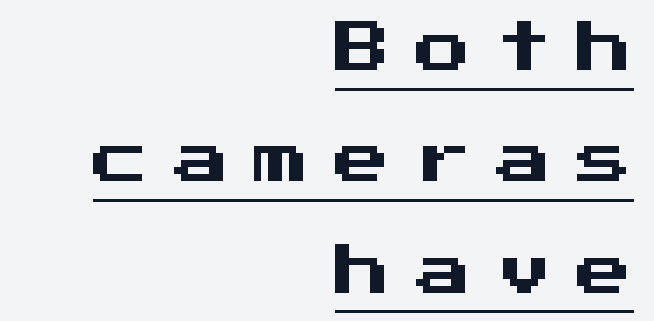
In terms of letterform style, serifs are entirely absent. Posture: vertical. Horizontal alignment here is rightward, an uncommon choice for prose. Reading down the column, the eye jumps a long way to each next line. The specimen includes a rule beneath the text block's lines. Compared with typical body copy, the letter spacing here is much looser.
